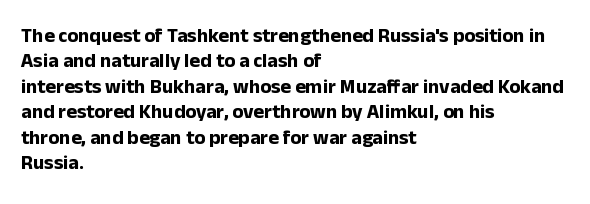
Q: Is the text bold? A: Yes.
Q: Is the text italic (slanted)? A: No, it is upright.
Q: Is the text underlined? A: No.
Q: How is the paragraph aligned? A: Left-aligned.
Q: Is the spacing between letters normal or unusually wide? A: Normal.
Q: Is the spacing between lines tight, normal or loose? A: Normal.
